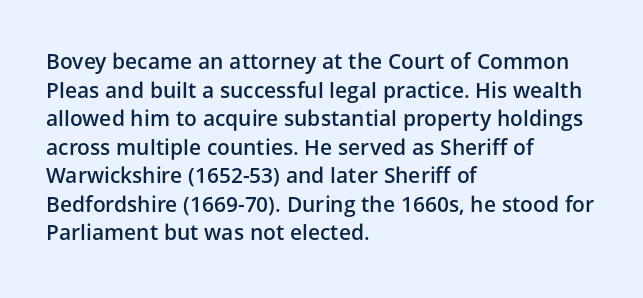
This sample uses an upright cut, with every glyph sitting square on the baseline. Moderately thickened strokes mark this as semibold type. Short note: letters normally spaced. A typesetter would call this leading conventional body-copy spacing. Just letters on the line, the space beneath them empty. Casual observation: everything's shoved over to the left.
